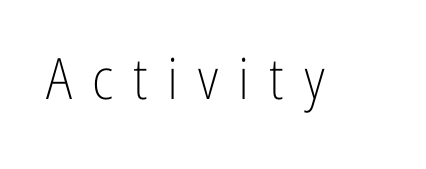
Unlike a traditional serif, this face leaves its strokes unadorned. In terms of posture, this sample is upright. Character widths vary here, with narrow letters taking less room than wide ones. Descenders hang freely into open space. Short note: letters widely spaced. The typesetting does not lean heavy: it is not bold.
